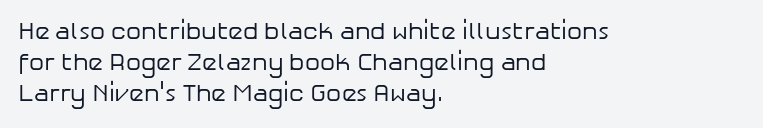
{"italic": "no", "bold": "no", "underline": "no", "align": "left", "line_spacing": "normal", "line_spacing_ratio": 1.3, "letter_spacing": "normal", "letter_spacing_em": 0.0, "glyph_px": 24}
